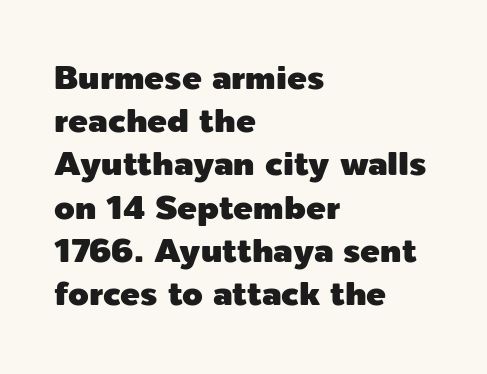
Type without underlining. Students, note that the glyphs here touch the page at normal intervals. Interline gaps are of average width in this sample. Horizontally, the lines are justified to the leading edge only. The font family rendered here belongs to the sans-serif group.
